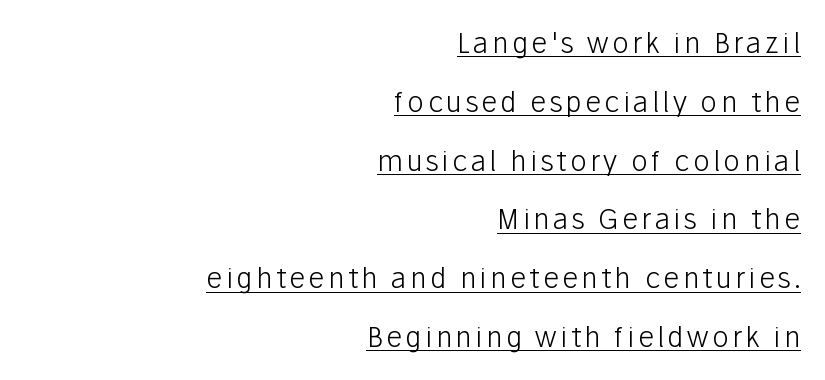
The image shows 28 px light sans-serif type, upright; set right-aligned, loose line spacing (2.1x), underlined; low stroke contrast and a medium x-height.
